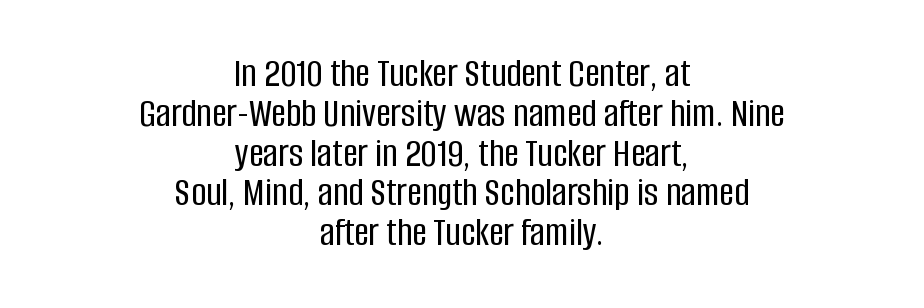
Upright lettering throughout. The letters sit at their default tracking, neither squeezed nor spread. No word sits above an underline. Casual observation: everything's sitting right in the middle. Letterform terminals end flat and unadorned throughout the passage. Vertical spacing — tight.
